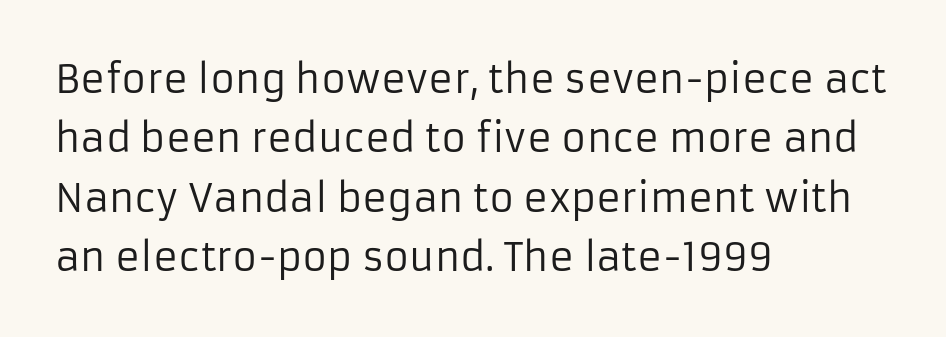
{"serif": "no", "italic": "no", "bold": "no", "weight": "regular", "width": "normal", "stroke_contrast": "low", "x_height": "medium", "monospaced": "no", "underline": "no", "align": "left", "line_spacing": "normal", "line_spacing_ratio": 1.56, "letter_spacing": "normal", "letter_spacing_em": 0.0, "glyph_px": 38}
